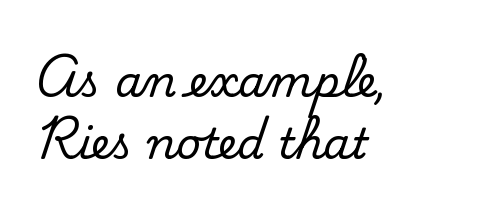
Q: Is the text italic (slanted)? A: Yes.
Q: Is the typeface a serif or a sans-serif typeface? A: Serif.
Q: Is the text underlined? A: No.
Q: How is the paragraph aligned? A: Left-aligned.
Q: Is the spacing between letters normal or unusually wide? A: Normal.
Q: Is the spacing between lines tight, normal or loose? A: Normal.
Q: Width (condensed, normal, or wide)? A: Normal.
Q: Stroke contrast? A: Medium.
Q: x-height? A: Small.
Q: Monospaced? A: No.
